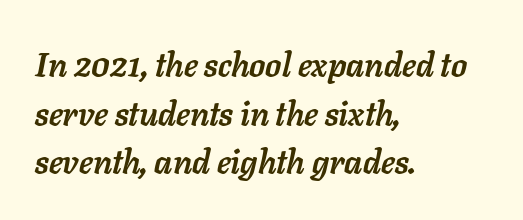
The image shows 33 px semibold type, italic (leaning right); set left-aligned, normal line spacing (1.47x), normal letter spacing, not underlined; low stroke contrast and a medium x-height.
